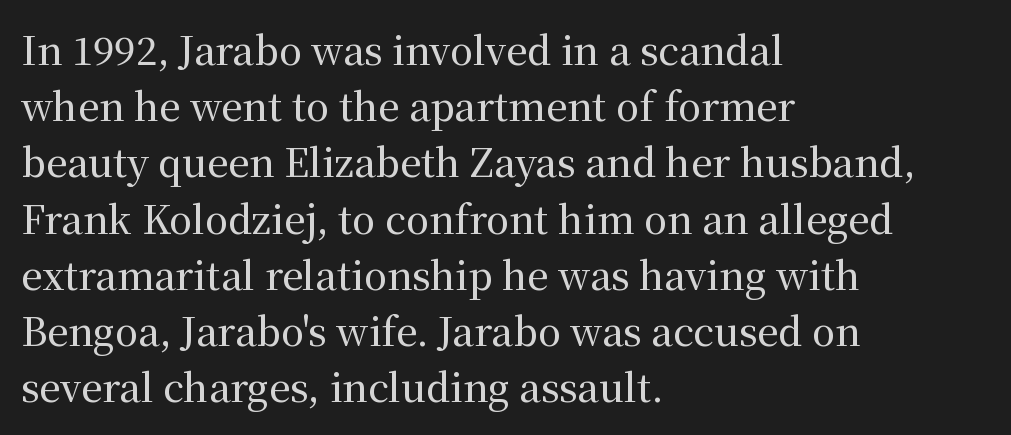
In terms of posture, this sample is upright. Left-aligned paragraph, ragged on the right. The passage shown is typed in a proportional face where columns would drift. Honestly, the row spacing looks completely unremarkable. This sample uses plain, unmodified letter spacing. Honestly, there is no underline to notice here at all.
